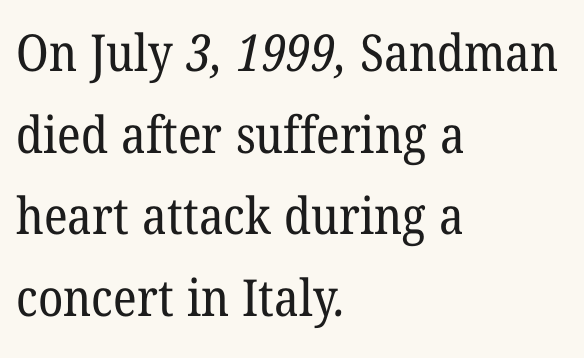
The image shows 51 px regular-weight serif type; set left-aligned, normal line spacing (1.6x), normal letter spacing, not underlined; low stroke contrast and a medium x-height.
